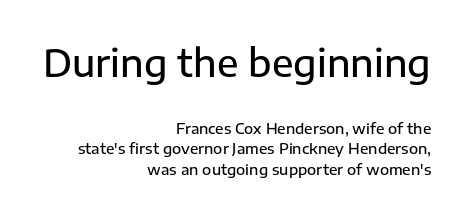
Q: Is the text italic (slanted)? A: No, it is upright.
Q: Is the typeface a serif or a sans-serif typeface? A: Sans-serif.
Q: Is the text underlined? A: No.
Q: How is the paragraph aligned? A: Right-aligned.
Q: Is the spacing between letters normal or unusually wide? A: Normal.
Q: Is the spacing between lines tight, normal or loose? A: Normal.
Q: Which block of text is set in a larger size, the first (top) or the second (bottom)? A: The first (top) one.
Q: Width (condensed, normal, or wide)? A: Normal.
Q: Stroke contrast? A: Low.
Q: x-height? A: Medium.
Q: Monospaced? A: No.
